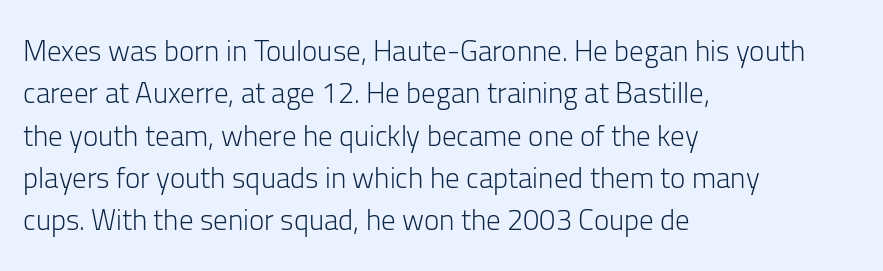
The image shows 29 px light sans-serif type, upright; set left-aligned, normal line spacing (1.46x), normal letter spacing, not underlined; low stroke contrast and a medium x-height.
